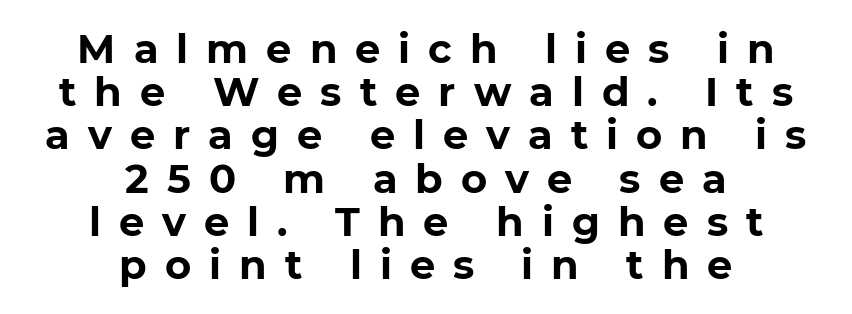
The image shows 40 px bold sans-serif type; set centered, tight line spacing (1.08x), unusually wide letter spacing (+0.45 em), not underlined; low stroke contrast and a medium x-height.
